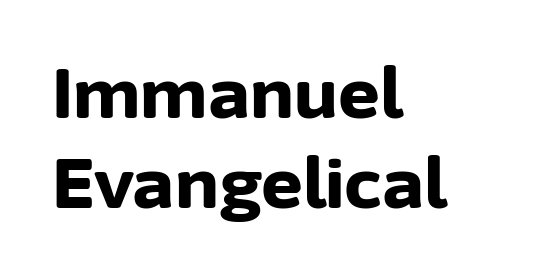
Q: Is the text bold? A: Yes.
Q: Is the text italic (slanted)? A: No, it is upright.
Q: Is the typeface a serif or a sans-serif typeface? A: Sans-serif.
Q: Is the text underlined? A: No.
Q: How is the paragraph aligned? A: Left-aligned.
Q: Is the spacing between letters normal or unusually wide? A: Normal.
Q: Is the spacing between lines tight, normal or loose? A: Normal.
Q: Width (condensed, normal, or wide)? A: Normal.
Q: Stroke contrast? A: Low.
Q: x-height? A: Medium.
Q: Monospaced? A: No.
